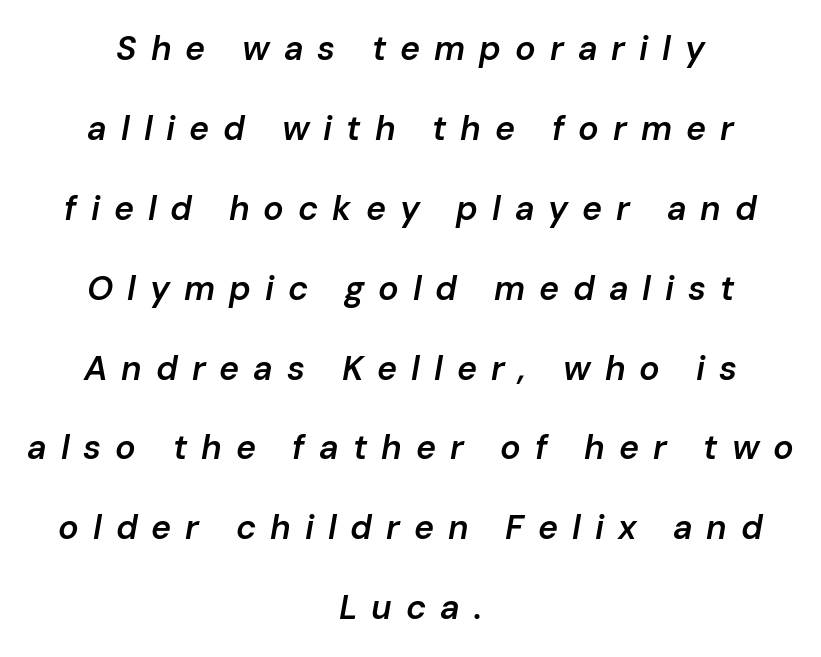
{"italic": "yes", "lean": "right", "slant_degrees": 10, "bold": "semi", "weight": "semibold", "width": "normal", "stroke_contrast": "low", "x_height": "medium", "monospaced": "no", "underline": "no", "align": "center", "line_spacing": "loose", "line_spacing_ratio": 2.35, "letter_spacing": "wide", "letter_spacing_em": 0.41, "glyph_px": 34}
